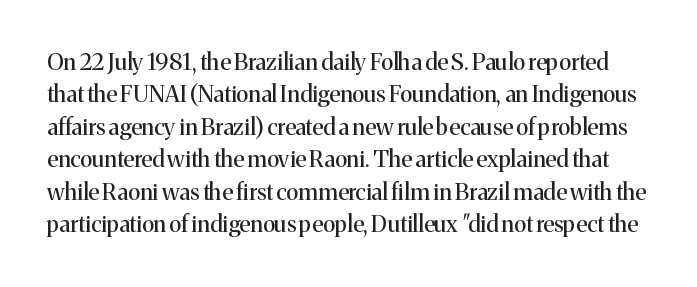
Students, observe: this is what conventionally led text looks like. The face used here is rendered with its standard letterfit. The font's upright variant was chosen for this text. Clear beneath every line of the passage. The letters look calm and open, with moderate or lighter stems.
